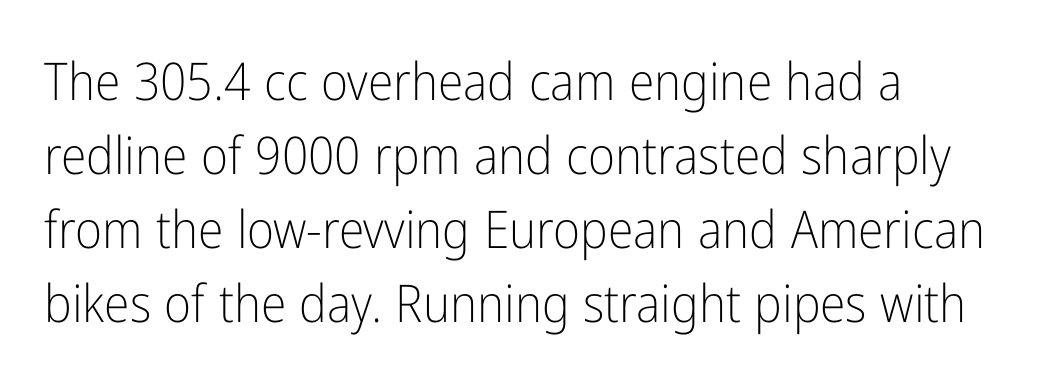
Q: Is the text bold? A: No.
Q: Is the text italic (slanted)? A: No, it is upright.
Q: Is the typeface a serif or a sans-serif typeface? A: Sans-serif.
Q: Is the text underlined? A: No.
Q: How is the paragraph aligned? A: Left-aligned.
Q: Is the spacing between letters normal or unusually wide? A: Normal.
Q: Is the spacing between lines tight, normal or loose? A: Normal.
Q: Width (condensed, normal, or wide)? A: Condensed.
Q: Stroke contrast? A: Low.
Q: x-height? A: Medium.
Q: Monospaced? A: No.
